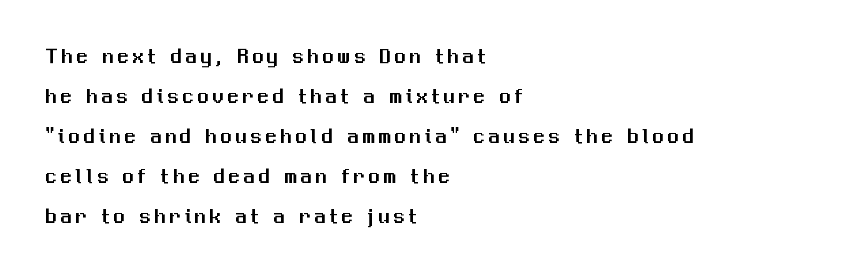
Q: Is the text italic (slanted)? A: No, it is upright.
Q: Is the text underlined? A: No.
Q: How is the paragraph aligned? A: Left-aligned.
